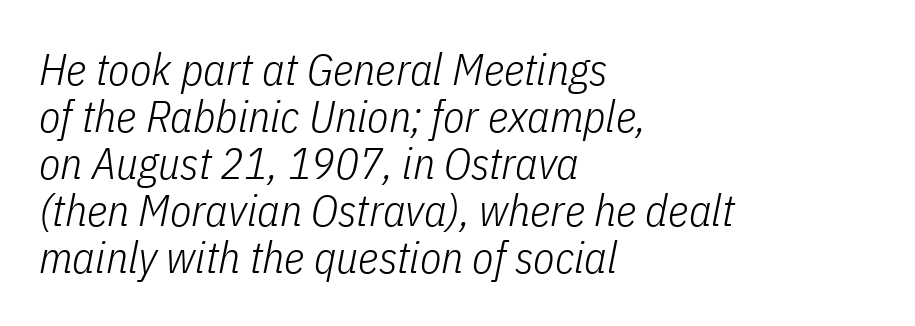
The image shows 44 px light, condensed type, italic (leaning right); set left-aligned, tight line spacing (1.07x), normal letter spacing, not underlined; low stroke contrast and a medium x-height.
